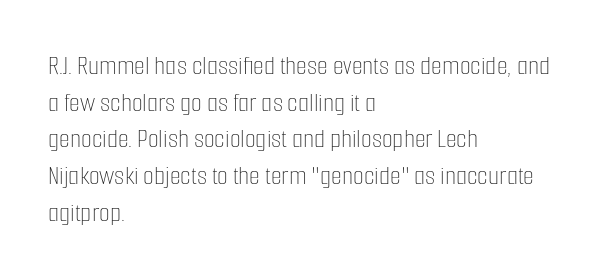
Q: Is the text bold? A: No.
Q: Is the text italic (slanted)? A: No, it is upright.
Q: Is the text underlined? A: No.
Q: How is the paragraph aligned? A: Left-aligned.
Q: Is the spacing between letters normal or unusually wide? A: Normal.
Q: Is the spacing between lines tight, normal or loose? A: Normal.
Q: Width (condensed, normal, or wide)? A: Condensed.
Q: Stroke contrast? A: Low.
Q: x-height? A: Medium.
Q: Monospaced? A: No.
